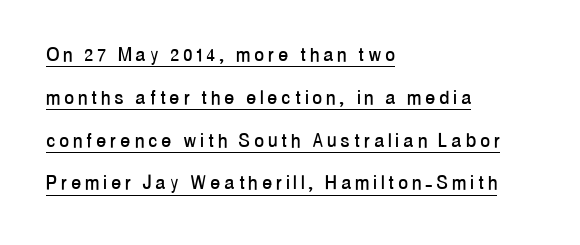
{"italic": "no", "underline": "yes", "align": "left", "line_spacing_ratio": 1.86, "letter_spacing": "wide", "letter_spacing_em": 0.2, "glyph_px": 23}
